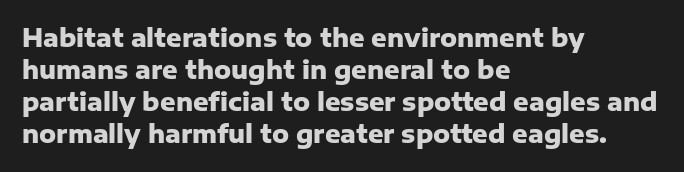
Heavy-handed strokes throughout: this text is bold. Ordinary non-slanted type is in use. The text block is weighted toward the left margin, trailing off unevenly rightward. Students, observe: this is what conventionally led text looks like. Students, note that the glyphs here touch the page at normal intervals. The words here are not underlined.
